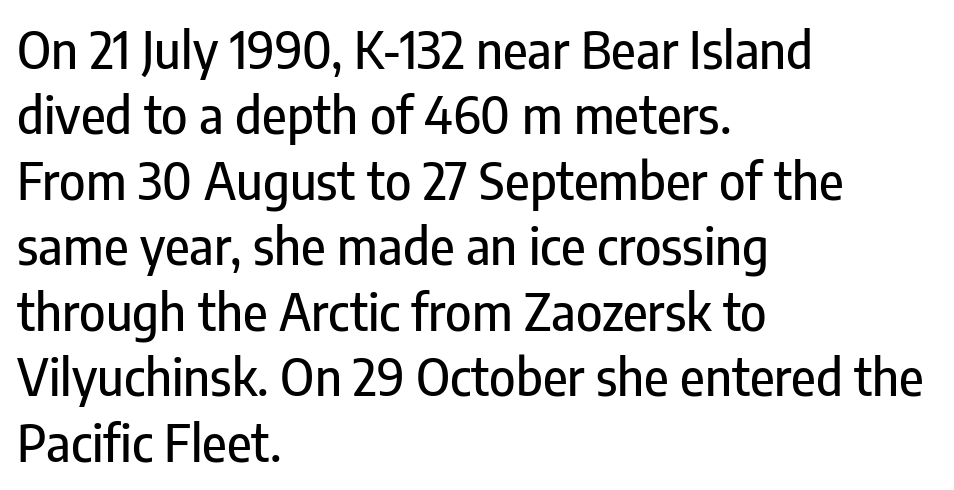
Q: Is the text italic (slanted)? A: No, it is upright.
Q: Is the typeface a serif or a sans-serif typeface? A: Sans-serif.
Q: Is the text underlined? A: No.
Q: How is the paragraph aligned? A: Left-aligned.
Q: Is the spacing between letters normal or unusually wide? A: Normal.
Q: Is the spacing between lines tight, normal or loose? A: Normal.
Q: Width (condensed, normal, or wide)? A: Condensed.
Q: Stroke contrast? A: Low.
Q: x-height? A: Medium.
Q: Monospaced? A: No.
